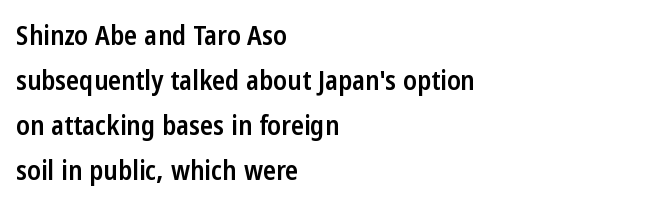
The image shows 27 px text type, upright; set left-aligned, normal line spacing (1.67x), normal letter spacing, not underlined.
